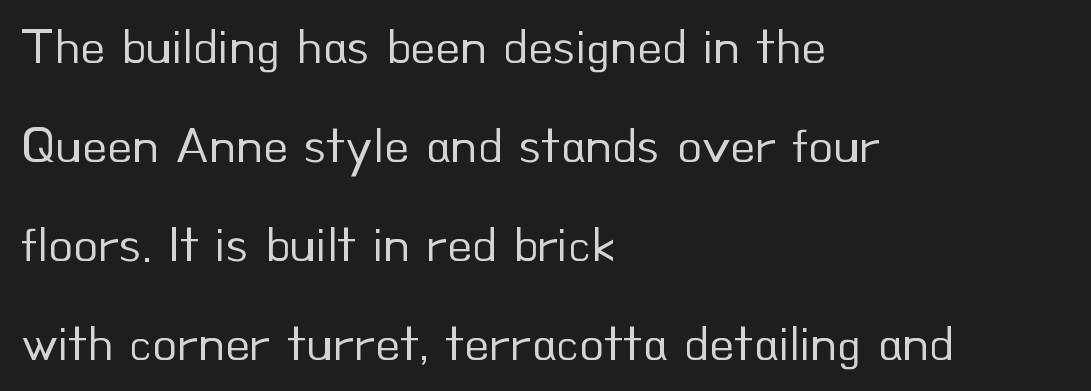
Q: Is the text bold? A: No.
Q: Is the text italic (slanted)? A: No, it is upright.
Q: Is the typeface a serif or a sans-serif typeface? A: Sans-serif.
Q: Is the text underlined? A: No.
Q: How is the paragraph aligned? A: Left-aligned.
Q: Is the spacing between letters normal or unusually wide? A: Normal.
Q: Is the spacing between lines tight, normal or loose? A: Loose.
Q: Width (condensed, normal, or wide)? A: Normal.
Q: Stroke contrast? A: Low.
Q: x-height? A: Small.
Q: Monospaced? A: No.
